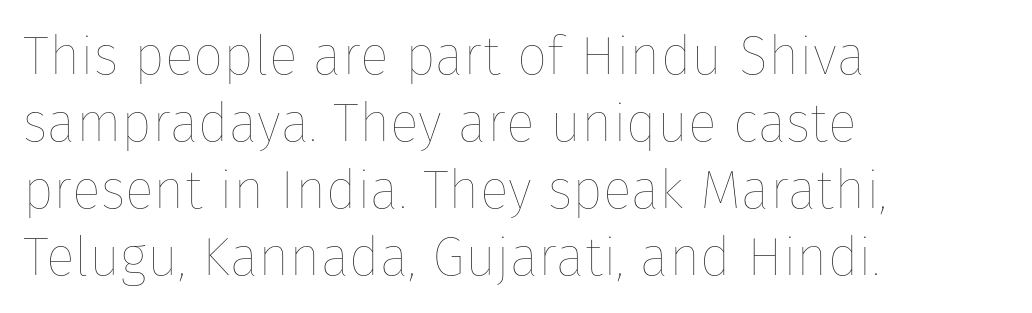
No heavy texture on the line: the type isn't bold. This sample has the flowing, uneven cadence of proportional lettering. Rule under the text: the space is simply empty. All the whitespace from short lines collects on the right. Characters remain perfectly vertical along every line.
